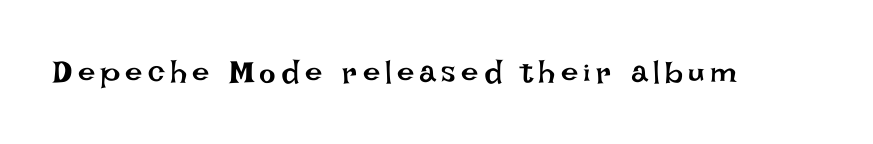
{"italic": "no", "bold": "no", "weight": "regular", "width": "normal", "stroke_contrast": "low", "x_height": "large", "monospaced": "no", "underline": "no", "glyph_px": 31}
